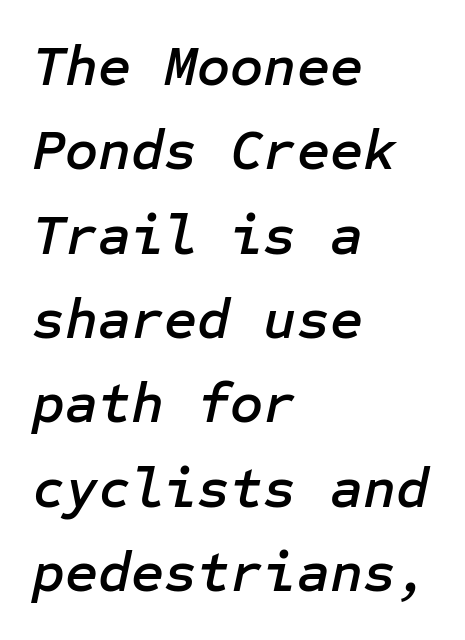
Line beginnings align vertically; line endings do not. The space between consecutive lines is moderate. Characters follow at the spacing the type designer built in. Underlining? Definitely not there. In terms of posture, this sample is oblique.
